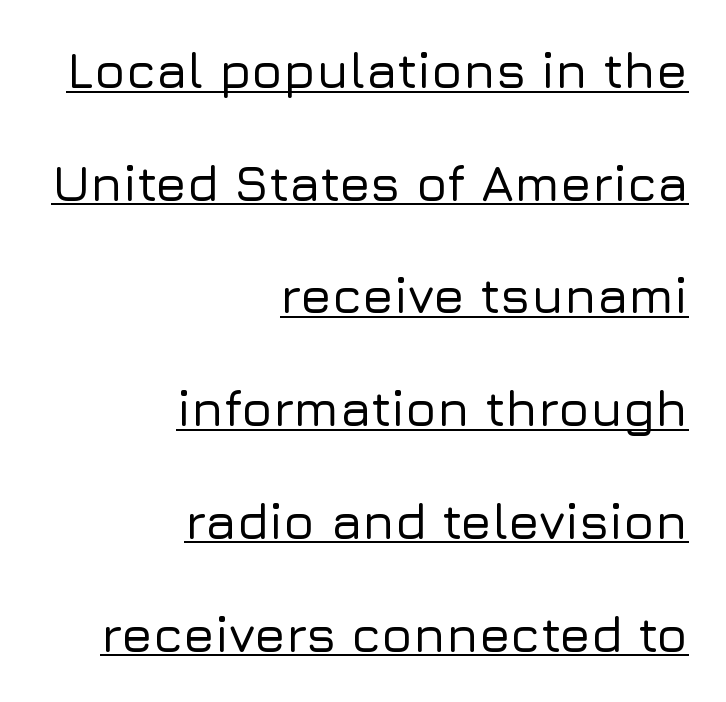
Do the characters align in a grid? No, the font is proportional. Students, note that the glyphs here touch the page at normal intervals. Where is the straight margin? On the right. Characters remain perfectly vertical along every line. Serifs: no, the terminals of the letterforms are clean.
